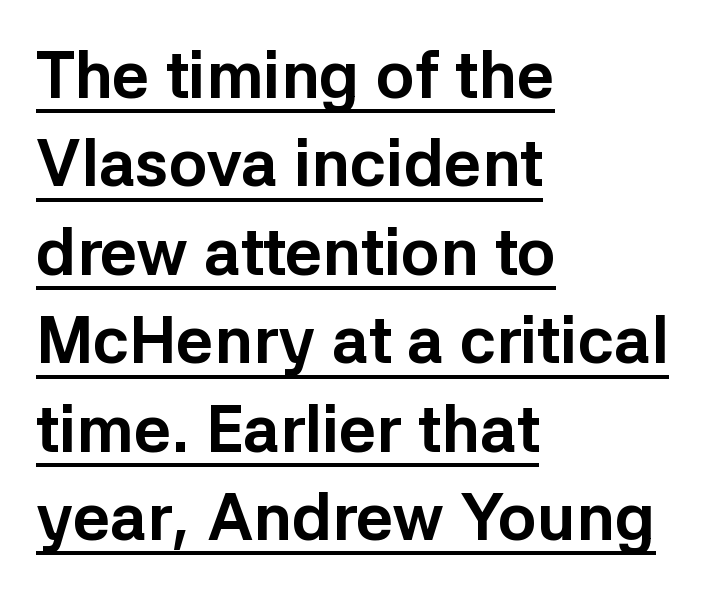
The image shows 65 px bold sans-serif type, upright; set left-aligned, normal line spacing (1.36x), normal letter spacing, underlined; low stroke contrast and a medium x-height.
